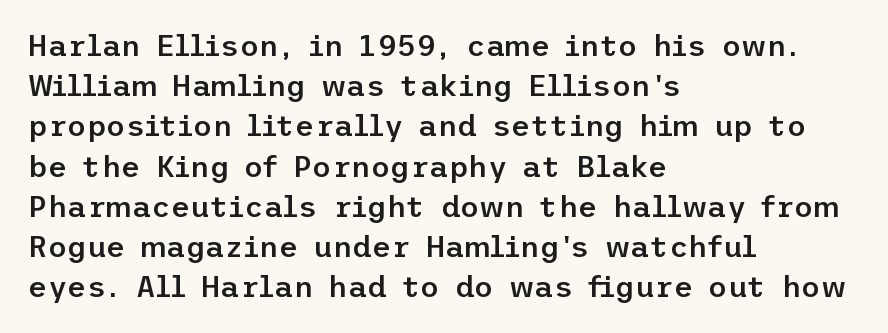
The glyphs are unaccompanied by any horizontal stroke below them. How are the letters spaced? Ordinarily, with no added tracking. Weight: semibold (demi). The lines in this sample share a left origin and differ only in where they stop. Posture: vertical.
